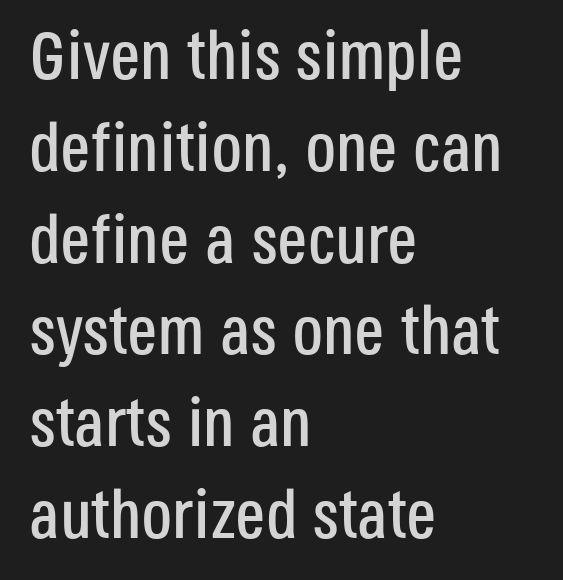
{"serif": "no", "italic": "no", "width": "condensed", "stroke_contrast": "low", "x_height": "large", "monospaced": "no", "underline": "no", "align": "left", "line_spacing": "normal", "line_spacing_ratio": 1.35, "letter_spacing": "normal", "letter_spacing_em": 0.0, "glyph_px": 68}
